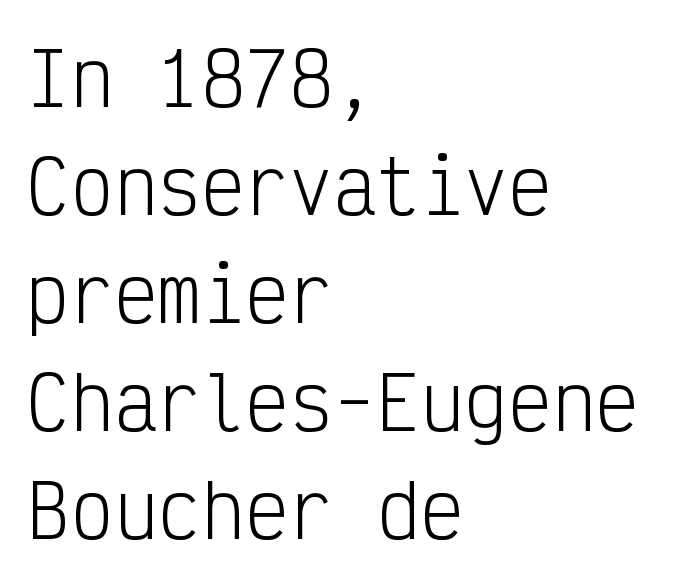
Q: Is the text bold? A: No.
Q: Is the text italic (slanted)? A: No, it is upright.
Q: Is the typeface a serif or a sans-serif typeface? A: Sans-serif.
Q: Is the text underlined? A: No.
Q: How is the paragraph aligned? A: Left-aligned.
Q: Is the spacing between letters normal or unusually wide? A: Normal.
Q: Is the spacing between lines tight, normal or loose? A: Normal.
Q: Width (condensed, normal, or wide)? A: Condensed.
Q: Stroke contrast? A: Low.
Q: x-height? A: Medium.
Q: Monospaced? A: Yes.
